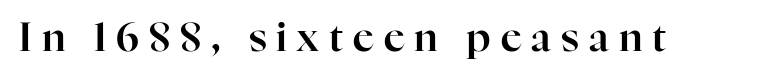
Check where the strokes stop: tiny serifs finish them off. The lettering holds an erect, upright posture throughout. The type is letterspaced generously, with wide tracking. Do the characters align in a grid? No, the font is proportional. Any mark beneath the type? The region is blank.
